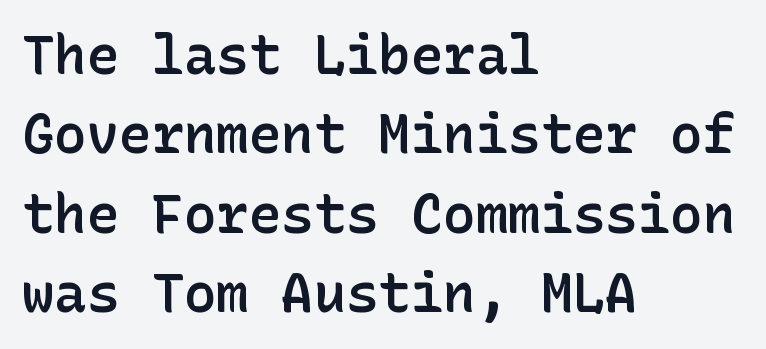
Spacing between characters is what you'd get straight out of the box. Casual observation: everything's shoved over to the left. The specimen omits any rule beneath the text block's lines. Stroke thickness is moderately raised; the sample reads as semibold. To sum up the face: it is a sans, with no serifs. Successive baselines arrive at the customary interval.
